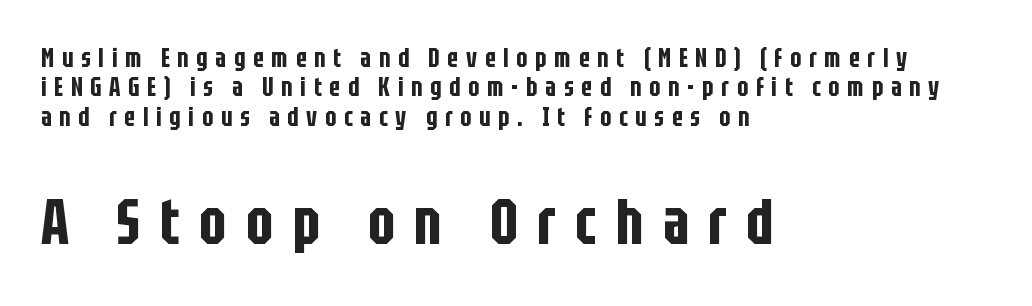
Q: Is the text italic (slanted)? A: No, it is upright.
Q: Is the typeface a serif or a sans-serif typeface? A: Sans-serif.
Q: Is the text underlined? A: No.
Q: How is the paragraph aligned? A: Left-aligned.
Q: Is the spacing between letters normal or unusually wide? A: Unusually wide.
Q: Is the spacing between lines tight, normal or loose? A: Tight.
Q: Which block of text is set in a larger size, the first (top) or the second (bottom)? A: The second (bottom) one.
Q: Width (condensed, normal, or wide)? A: Condensed.
Q: Stroke contrast? A: Low.
Q: x-height? A: Large.
Q: Monospaced? A: No.
